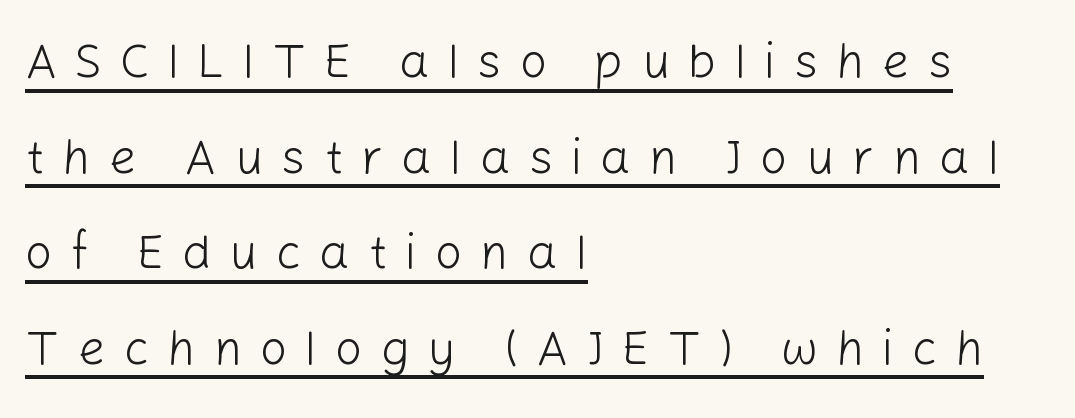
Q: Is the text bold? A: No.
Q: Is the text italic (slanted)? A: No, it is upright.
Q: Is the typeface a serif or a sans-serif typeface? A: Sans-serif.
Q: Is the text underlined? A: Yes.
Q: How is the paragraph aligned? A: Left-aligned.
Q: Is the spacing between letters normal or unusually wide? A: Unusually wide.
Q: Is the spacing between lines tight, normal or loose? A: Loose.
Q: Width (condensed, normal, or wide)? A: Normal.
Q: Stroke contrast? A: Low.
Q: x-height? A: Medium.
Q: Monospaced? A: No.
